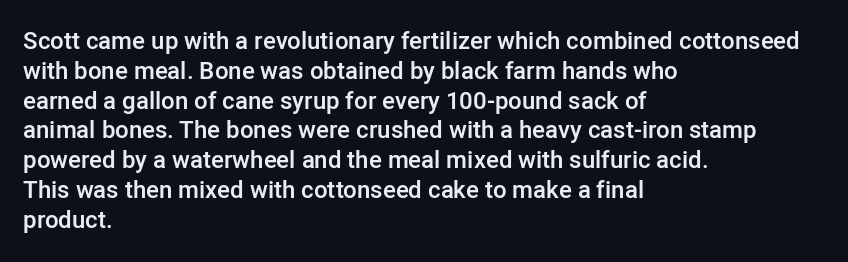
The letters stand upright; this is a roman face. Underline: absent. The sample has been set in demibold, a notch under bold. Here the glyphs are tracked normally, forming tight word shapes.
